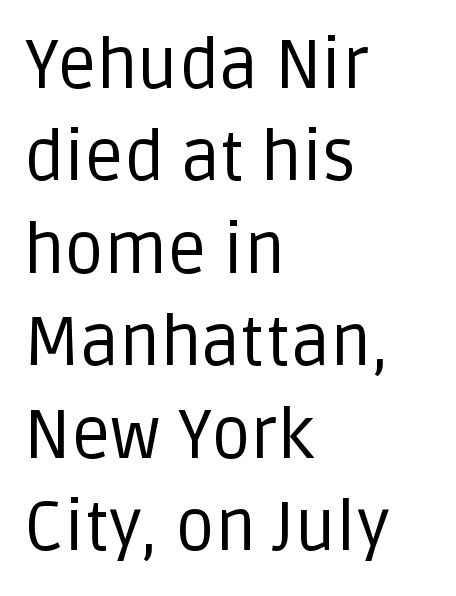
The image shows 69 px regular-weight sans-serif type, upright; set left-aligned, normal line spacing (1.34x), normal letter spacing, not underlined; low stroke contrast and a large x-height.
